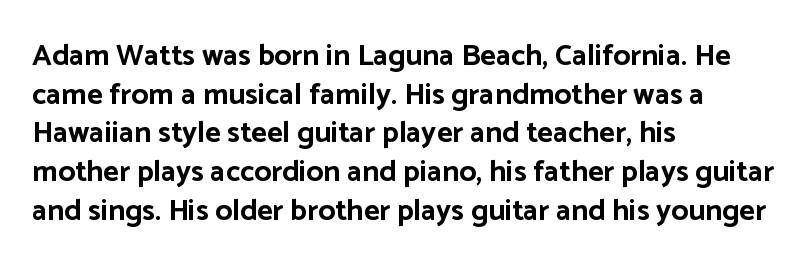
{"serif": "no", "italic": "no", "bold": "yes", "weight": "bold", "width": "normal", "stroke_contrast": "low", "x_height": "medium", "monospaced": "no", "underline": "no", "align": "left", "line_spacing": "normal", "line_spacing_ratio": 1.29, "letter_spacing": "normal", "letter_spacing_em": 0.0, "glyph_px": 30}
